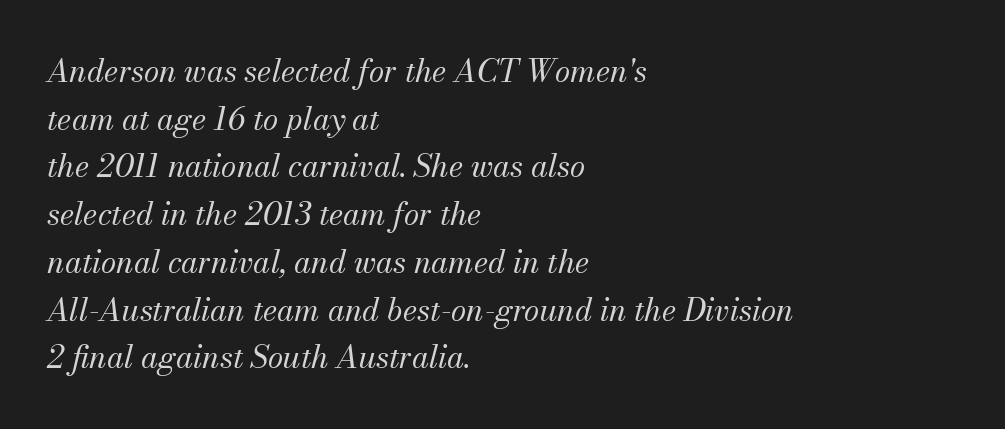
Bold? No — there's no thickening of the strokes. Serif or sans? Serif — the stroke terminals have little feet. The lines are quadded left. Regular leading.
